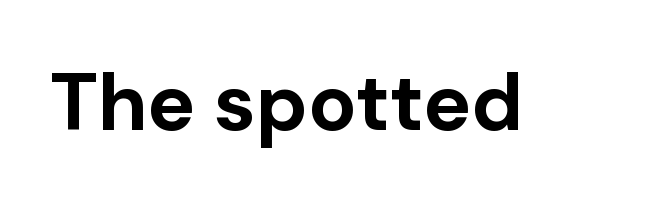
{"serif": "no", "italic": "no", "bold": "yes", "weight": "bold", "width": "normal", "stroke_contrast": "low", "x_height": "medium", "monospaced": "no", "underline": "no", "letter_spacing": "normal", "letter_spacing_em": 0.0, "glyph_px": 80}
